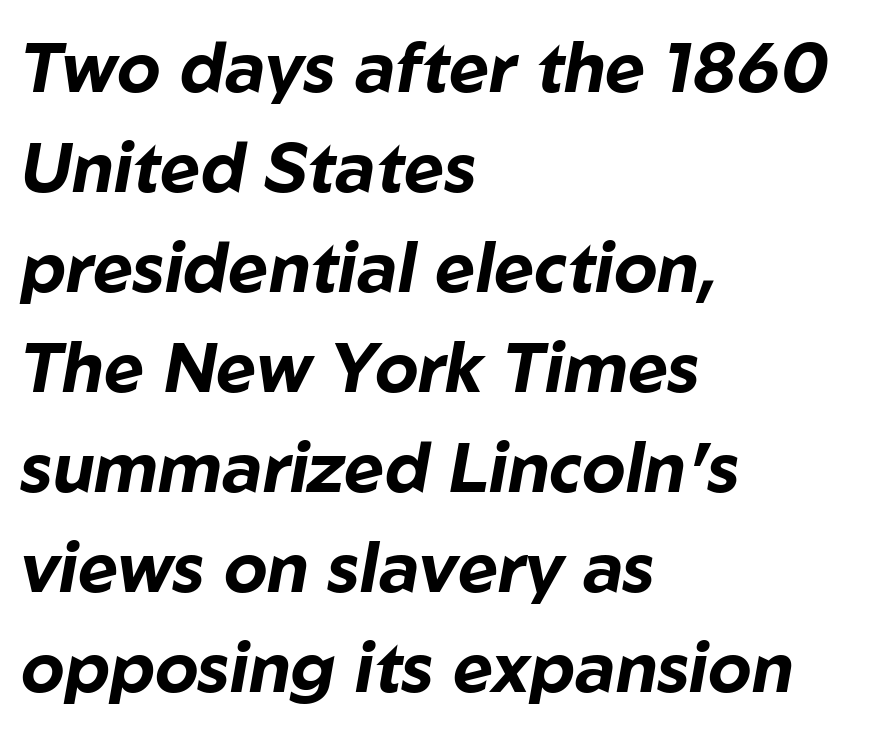
The image shows 69 px bold type, italic (leaning right); set left-aligned, normal line spacing (1.45x), normal letter spacing, not underlined; low stroke contrast and a medium x-height.
